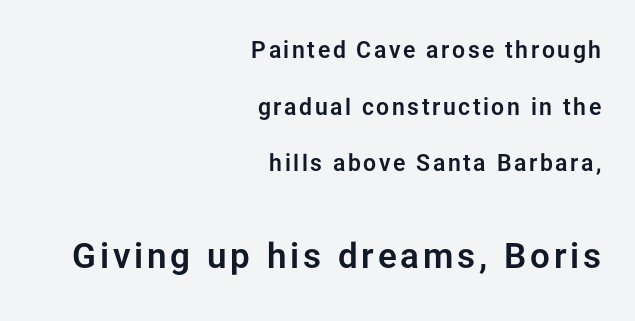
Layout note: lines flush right. Top chunk: small. Bottom chunk: large. Do the characters align in a grid? No, the font is proportional. The font's upright variant was chosen for this text. Descenders hang freely into open space.
